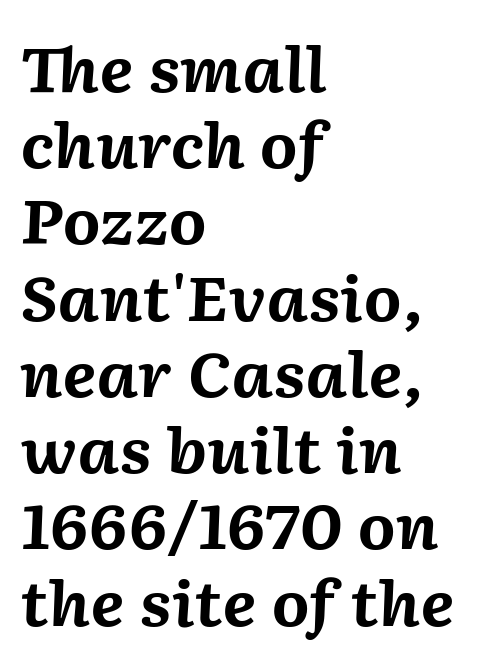
Honestly, the letter spacing is just normal — you wouldn't notice it. Glance below the letters and you will spot only blank space. Typeset ragged right — the left edge is the straight one. It's the slanting kind of type. Proportional: the letters do not fall into vertical columns.
